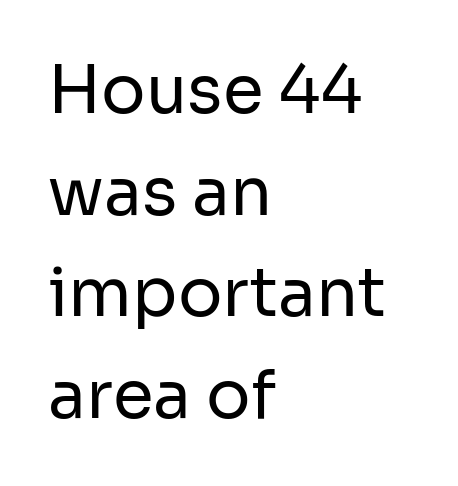
Q: Is the text bold? A: No.
Q: Is the text italic (slanted)? A: No, it is upright.
Q: Is the typeface a serif or a sans-serif typeface? A: Sans-serif.
Q: Is the text underlined? A: No.
Q: How is the paragraph aligned? A: Left-aligned.
Q: Is the spacing between letters normal or unusually wide? A: Normal.
Q: Is the spacing between lines tight, normal or loose? A: Normal.
Q: Width (condensed, normal, or wide)? A: Normal.
Q: Stroke contrast? A: Low.
Q: x-height? A: Medium.
Q: Monospaced? A: No.
